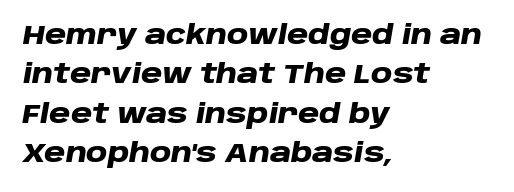
{"italic": "yes", "lean": "right", "slant_degrees": 10, "bold": "yes", "underline": "no", "align": "left", "line_spacing": "normal", "line_spacing_ratio": 1.51, "letter_spacing": "normal", "letter_spacing_em": 0.0, "glyph_px": 26}
